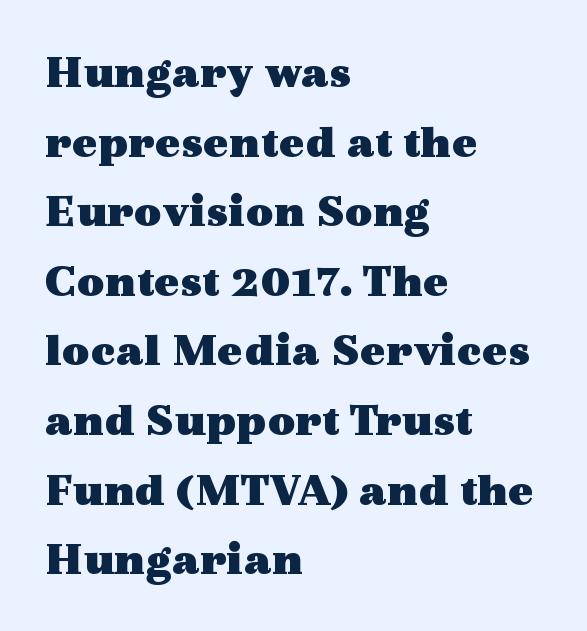
Q: Is the text bold? A: Yes.
Q: Is the text italic (slanted)? A: No, it is upright.
Q: Is the typeface a serif or a sans-serif typeface? A: Serif.
Q: Is the text underlined? A: No.
Q: How is the paragraph aligned? A: Left-aligned.
Q: Is the spacing between letters normal or unusually wide? A: Normal.
Q: Is the spacing between lines tight, normal or loose? A: Normal.
Q: Width (condensed, normal, or wide)? A: Wide.
Q: x-height? A: Medium.
Q: Monospaced? A: No.
